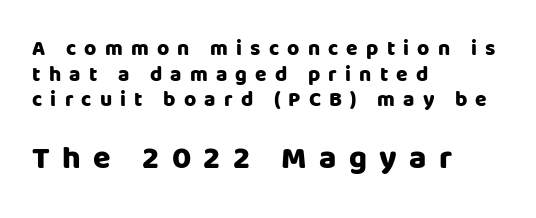
{"serif": "no", "italic": "no", "bold": "yes", "weight": "heavy", "width": "normal", "stroke_contrast": "low", "x_height": "large", "monospaced": "no", "underline": "no", "align": "left", "line_spacing_ratio": 1.22, "letter_spacing": "wide", "letter_spacing_em": 0.39, "larger_block": "second", "size_ratio": 1.52, "glyph_px": 32}
